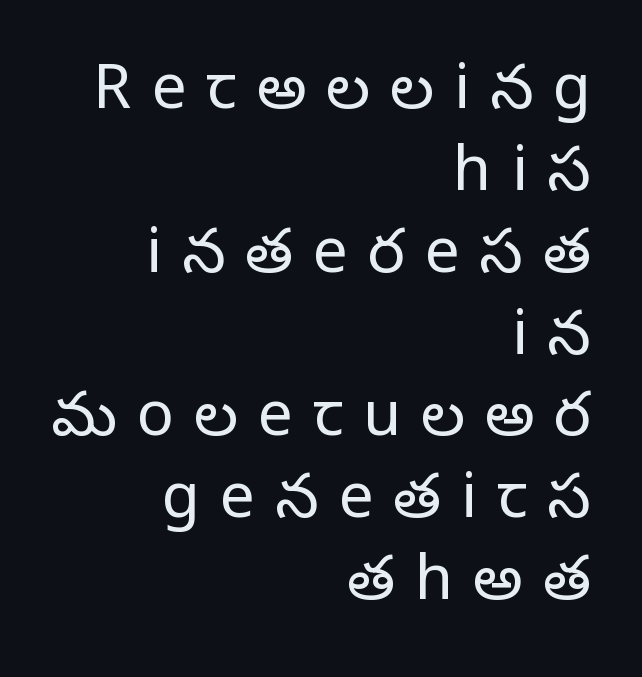
The image shows 62 px regular-weight serif type, upright; set right-aligned, normal line spacing (1.32x), unusually wide letter spacing (+0.32 em), not underlined; low stroke contrast and a large x-height.
